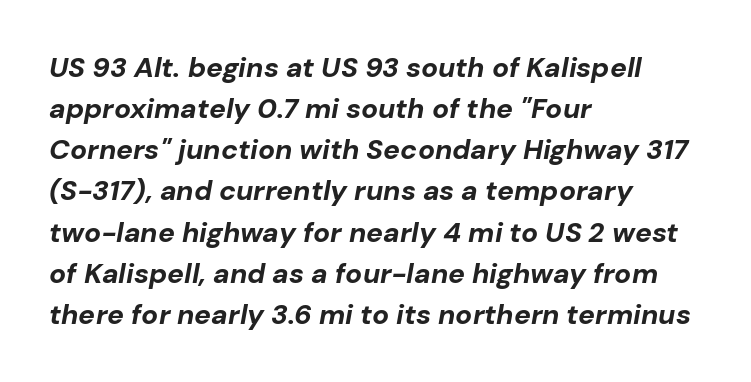
This sample has the flowing, uneven cadence of proportional lettering. This rendering uses left alignment, leaving the right contour irregular. The rows are spaced the way most documents space them. Slanted lettering throughout. The letters sit at their default tracking, neither squeezed nor spread.
